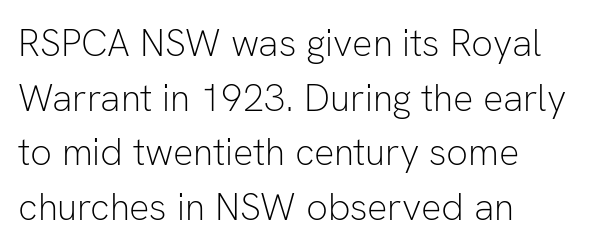
{"serif": "no", "italic": "no", "bold": "no", "weight": "light", "width": "normal", "stroke_contrast": "low", "x_height": "medium", "monospaced": "no", "underline": "no", "align": "left", "line_spacing": "normal", "line_spacing_ratio": 1.44, "letter_spacing": "normal", "letter_spacing_em": 0.0, "glyph_px": 38}
